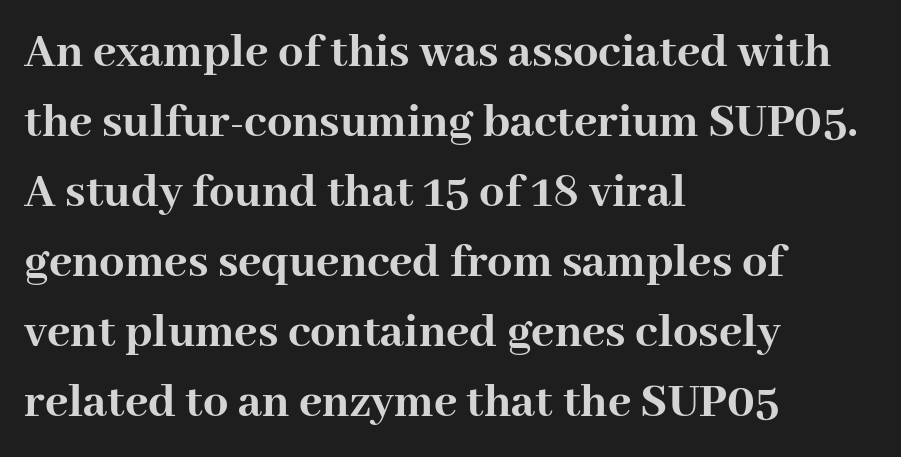
Q: Is the text bold? A: Yes.
Q: Is the text italic (slanted)? A: No, it is upright.
Q: Is the typeface a serif or a sans-serif typeface? A: Serif.
Q: Is the text underlined? A: No.
Q: How is the paragraph aligned? A: Left-aligned.
Q: Is the spacing between letters normal or unusually wide? A: Normal.
Q: Is the spacing between lines tight, normal or loose? A: Normal.
Q: Width (condensed, normal, or wide)? A: Normal.
Q: Stroke contrast? A: High.
Q: x-height? A: Medium.
Q: Monospaced? A: No.
